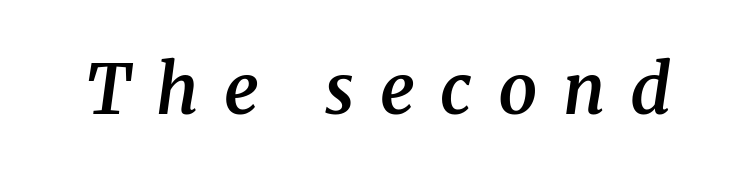
The image shows 69 px semibold serif type, italic (leaning right); set unusually wide letter spacing (+0.37 em), not underlined; medium stroke contrast and a medium x-height.
